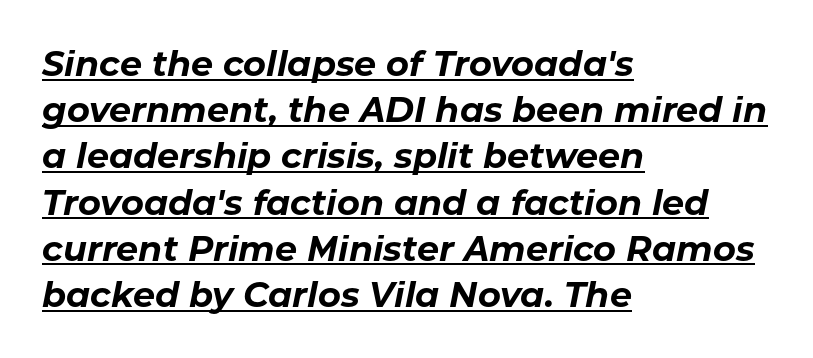
Glance below the letters and you will spot a drawn line. The face used here has the dense, thick strokes of a bold. Standard letterfit; no display-style spreading of the glyphs. Note the varied advance widths — an 'i' is clearly narrower than an 'm'. Honestly, the row spacing looks completely unremarkable. Horizontally, the lines are justified to the leading edge only.
